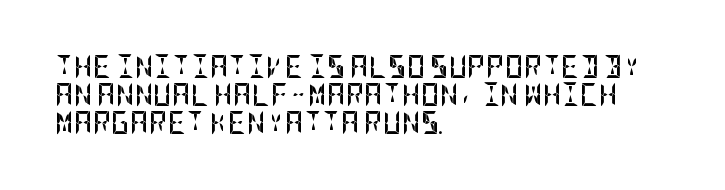
Look at the stroke-to-counter ratio: heavy, a bold. Ordinary non-slanted type is in use. The baseline area is clear. The setting favours the left margin, as ordinary paragraphs usually do. Look at the tracking — it's just the regular setting, nothing added.
